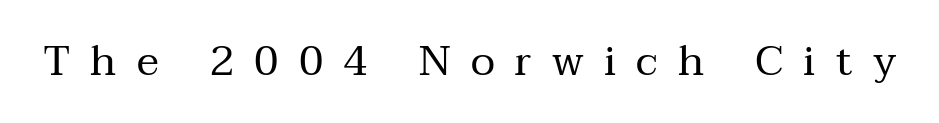
The glyphs are unaccompanied by any horizontal stroke below them. The lettering holds an erect, upright posture throughout. Compared with typical body copy, the letter spacing here is much looser. This reads as an unemphasized weight, regular at the heaviest. The rendering uses natural spacing where letterforms have individual widths. Small tapered or slab feet sit at the stroke ends, so this counts as serif.
